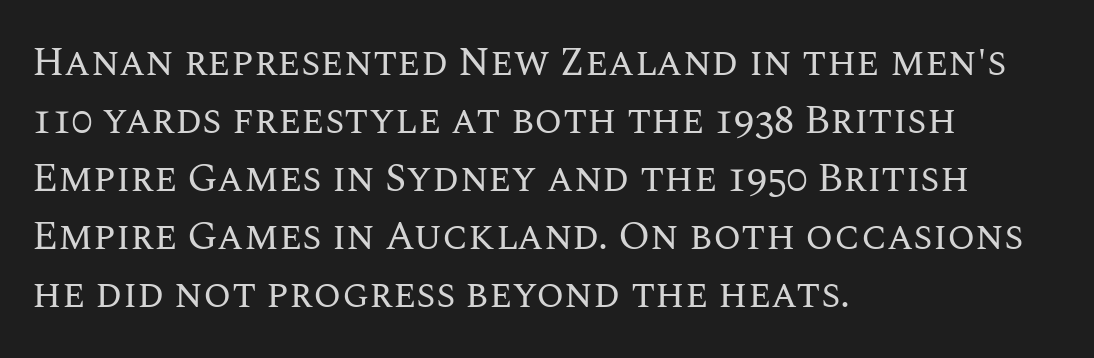
Q: Is the text bold? A: No.
Q: Is the text italic (slanted)? A: No, it is upright.
Q: Is the text underlined? A: No.
Q: How is the paragraph aligned? A: Left-aligned.
Q: Is the spacing between letters normal or unusually wide? A: Normal.
Q: Is the spacing between lines tight, normal or loose? A: Normal.
Q: Width (condensed, normal, or wide)? A: Normal.
Q: Stroke contrast? A: Medium.
Q: x-height? A: Large.
Q: Monospaced? A: No.
